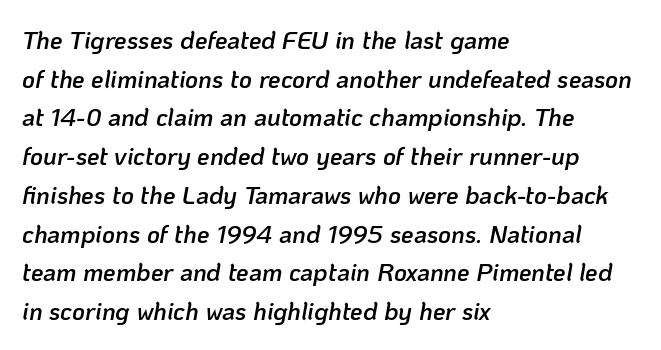
Q: Is the text bold? A: Semi-bold.
Q: Is the text italic (slanted)? A: Yes, it leans right by about 10 degrees.
Q: Is the text underlined? A: No.
Q: How is the paragraph aligned? A: Left-aligned.
Q: Is the spacing between letters normal or unusually wide? A: Normal.
Q: Is the spacing between lines tight, normal or loose? A: Normal.
